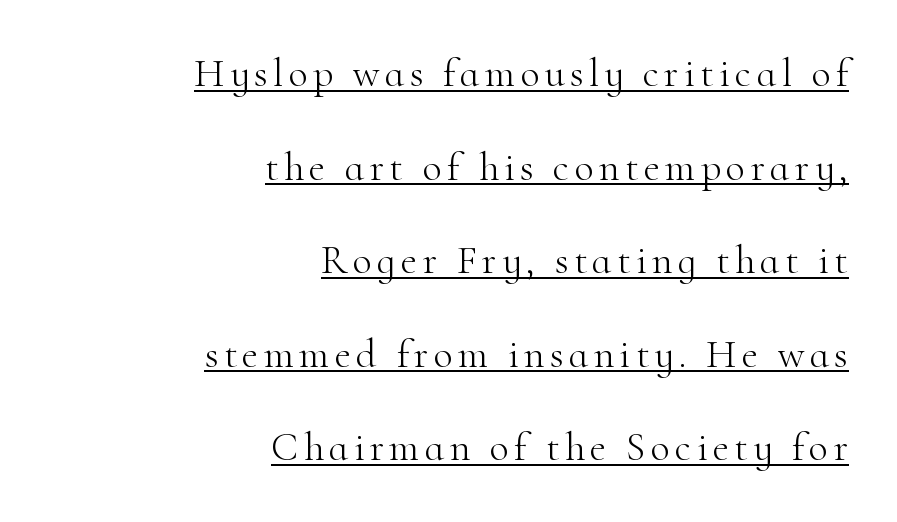
{"serif": "yes", "italic": "no", "bold": "no", "weight": "light", "width": "normal", "stroke_contrast": "high", "x_height": "small", "monospaced": "no", "underline": "yes", "align": "right", "line_spacing": "loose", "line_spacing_ratio": 2.34, "glyph_px": 40}
